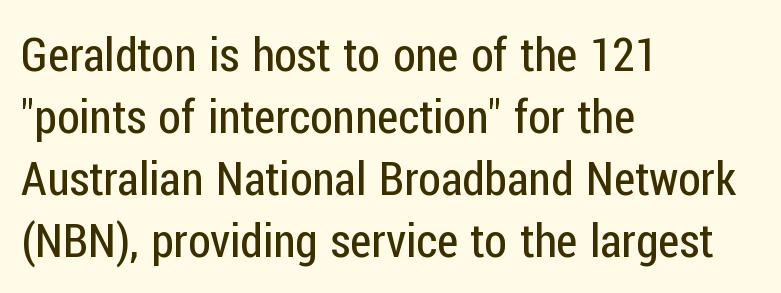
{"serif": "no", "italic": "no", "bold": "no", "weight": "regular", "width": "condensed", "stroke_contrast": "low", "x_height": "medium", "monospaced": "no", "underline": "no", "align": "left", "line_spacing": "normal", "line_spacing_ratio": 1.35, "letter_spacing": "normal", "letter_spacing_em": 0.0, "glyph_px": 46}
